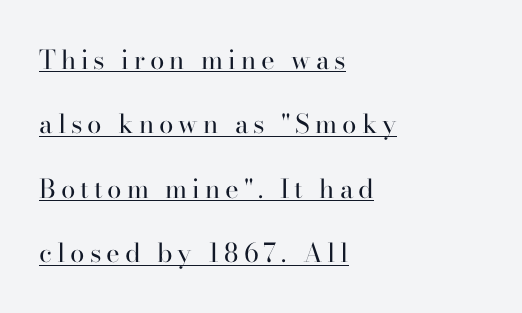
The image shows 26 px text type, upright; set left-aligned, loose line spacing (2.48x), underlined.
